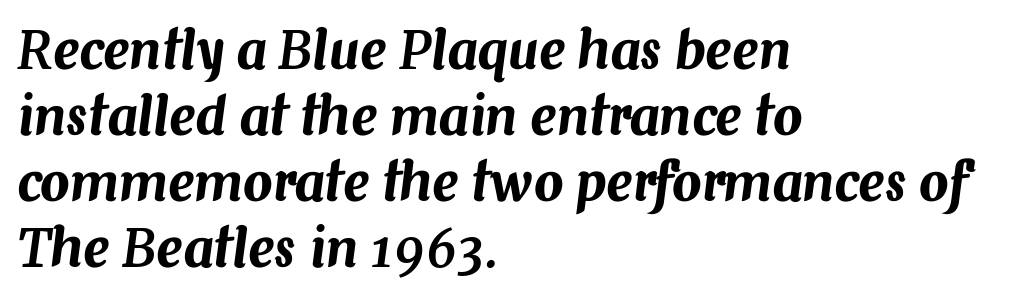
The image shows 52 px text type, italic (leaning right); set left-aligned, normal line spacing (1.27x), normal letter spacing, not underlined; medium stroke contrast and a medium x-height.
